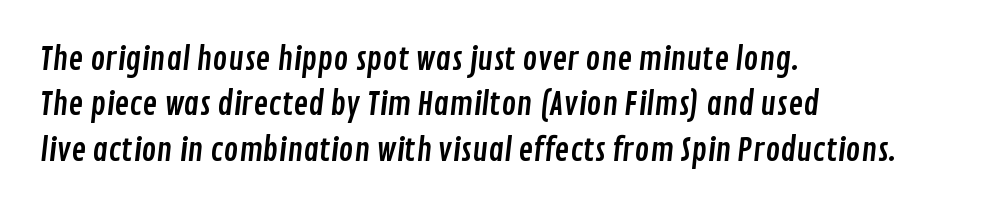
The image shows 31 px condensed sans-serif type; set left-aligned, normal line spacing (1.46x), normal letter spacing, not underlined; low stroke contrast and a medium x-height.
